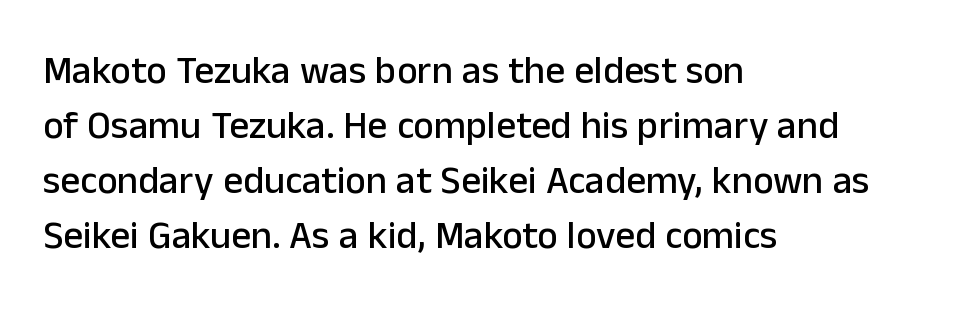
The image shows 39 px sans-serif type, upright; set left-aligned, normal line spacing (1.41x), normal letter spacing, not underlined; low stroke contrast and a medium x-height.
